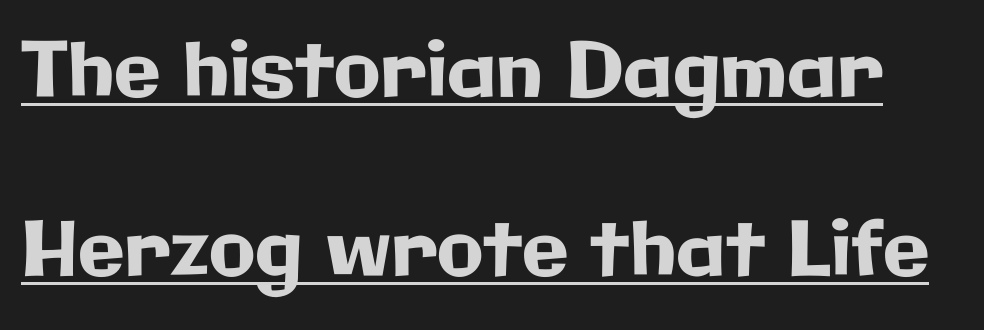
{"serif": "no", "italic": "no", "width": "normal", "stroke_contrast": "low", "x_height": "medium", "monospaced": "no", "underline": "yes", "line_spacing": "loose", "line_spacing_ratio": 2.36, "letter_spacing": "normal", "letter_spacing_em": 0.0, "glyph_px": 76}
